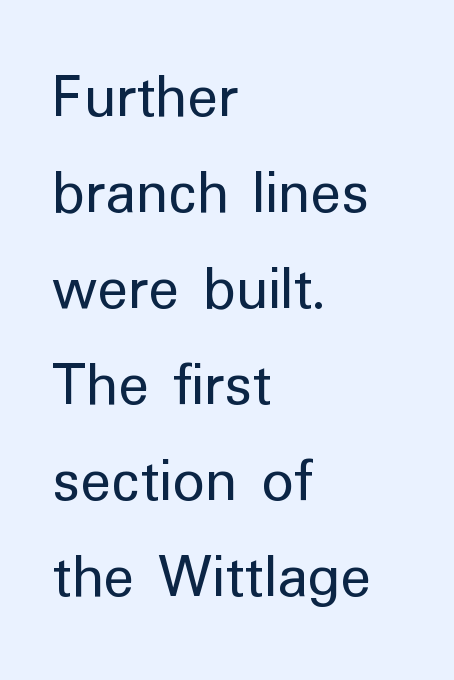
{"serif": "no", "italic": "no", "bold": "no", "weight": "regular", "width": "normal", "stroke_contrast": "low", "x_height": "medium", "monospaced": "no", "underline": "no", "align": "left", "line_spacing": "normal", "line_spacing_ratio": 1.5, "letter_spacing": "normal", "letter_spacing_em": 0.0, "glyph_px": 64}
